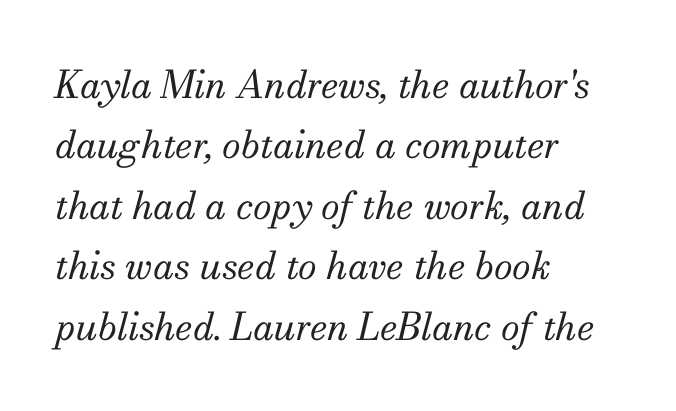
Q: Is the text bold? A: No.
Q: Is the text italic (slanted)? A: Yes, it leans right by about 13 degrees.
Q: Is the typeface a serif or a sans-serif typeface? A: Serif.
Q: Is the text underlined? A: No.
Q: How is the paragraph aligned? A: Left-aligned.
Q: Is the spacing between letters normal or unusually wide? A: Normal.
Q: Is the spacing between lines tight, normal or loose? A: Normal.
Q: Width (condensed, normal, or wide)? A: Normal.
Q: Stroke contrast? A: Medium.
Q: x-height? A: Small.
Q: Monospaced? A: No.
